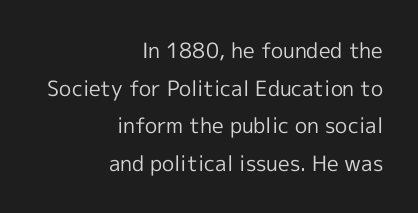
Q: Is the text bold? A: No.
Q: Is the text italic (slanted)? A: No, it is upright.
Q: Is the text underlined? A: No.
Q: How is the paragraph aligned? A: Right-aligned.
Q: Is the spacing between letters normal or unusually wide? A: Normal.
